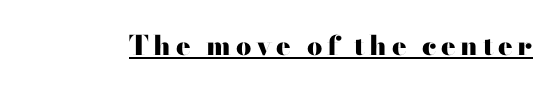
The image shows 27 px bold type, upright; set underlined.
